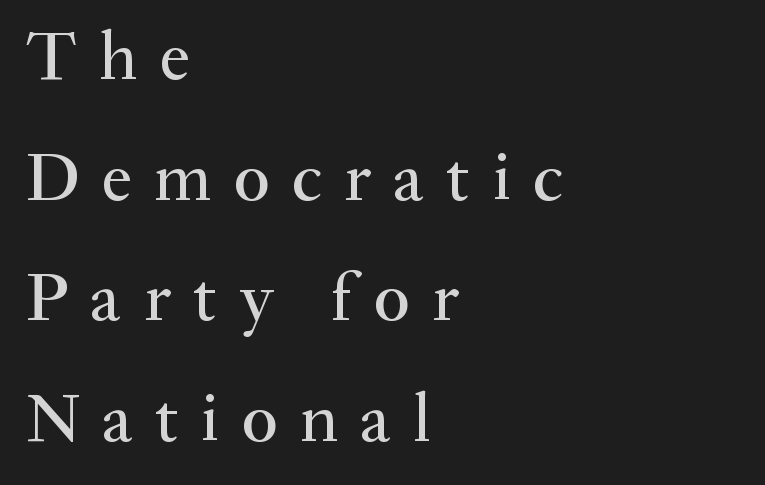
Does the copy run flush right? No — it runs flush left. The passage shown has open, widely tracked lettering throughout. The letters stand straight up with perfectly vertical stems. Unlike a clean sans, this face finishes its strokes with serifs.
